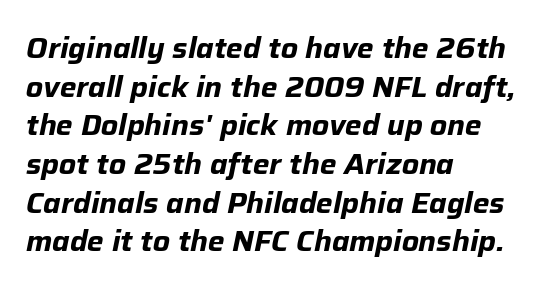
{"italic": "yes", "lean": "right", "slant_degrees": 12, "bold": "yes", "weight": "bold", "width": "normal", "stroke_contrast": "low", "x_height": "medium", "monospaced": "no", "underline": "no", "align": "left", "line_spacing": "normal", "line_spacing_ratio": 1.38, "letter_spacing": "normal", "letter_spacing_em": 0.0, "glyph_px": 28}
